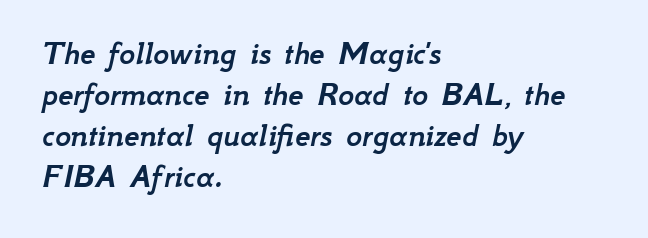
Leftover space on each line is placed entirely after the last word. Each letter keeps its own natural width here, so spacing adapts to shape. Compared with ordinary roman type, these characters are visibly tilted. Anything drawn beneath the words? Only blank space. Glyph-to-glyph distance matches everyday printed text.
